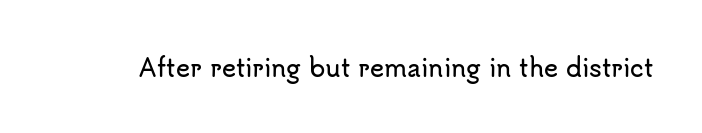
The image shows 24 px text type, upright; set normal letter spacing, not underlined.
